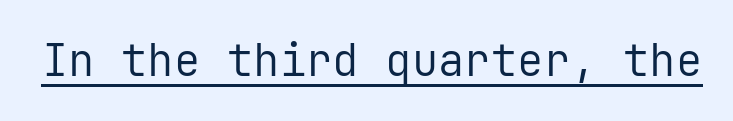
Q: Is the text bold? A: No.
Q: Is the text italic (slanted)? A: No, it is upright.
Q: Is the typeface a serif or a sans-serif typeface? A: Sans-serif.
Q: Is the text underlined? A: Yes.
Q: Is the spacing between letters normal or unusually wide? A: Normal.
Q: Width (condensed, normal, or wide)? A: Normal.
Q: Stroke contrast? A: Low.
Q: x-height? A: Medium.
Q: Monospaced? A: Yes.
